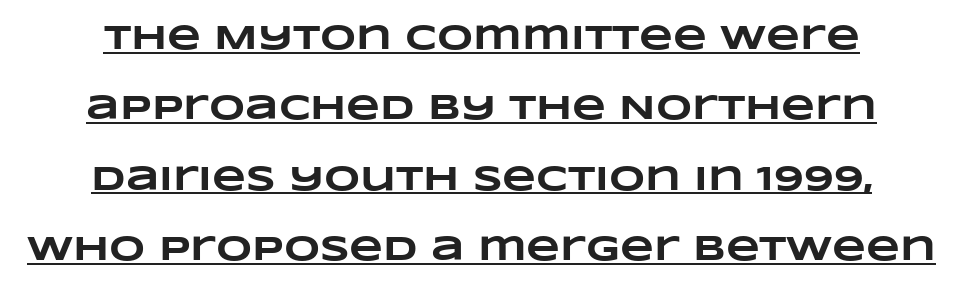
{"bold": "yes", "weight": "heavy", "width": "wide", "stroke_contrast": "low", "x_height": "large", "monospaced": "no", "underline": "yes", "align": "center", "line_spacing": "loose", "line_spacing_ratio": 2.01, "letter_spacing": "normal", "letter_spacing_em": 0.0, "glyph_px": 35}
